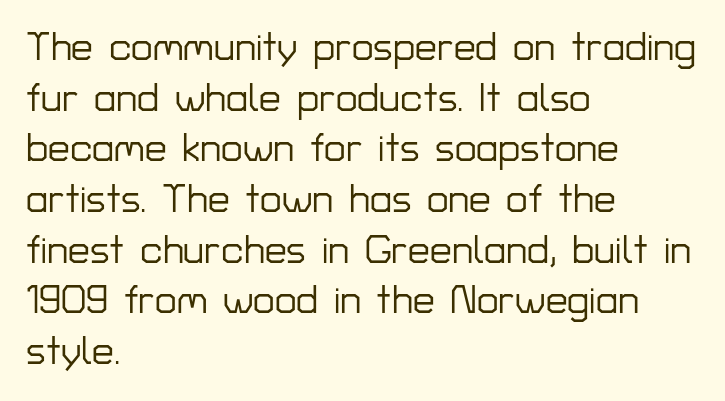
The image shows 39 px sans-serif type, upright; set left-aligned, normal line spacing (1.3x), normal letter spacing, not underlined; low stroke contrast and a medium x-height.
